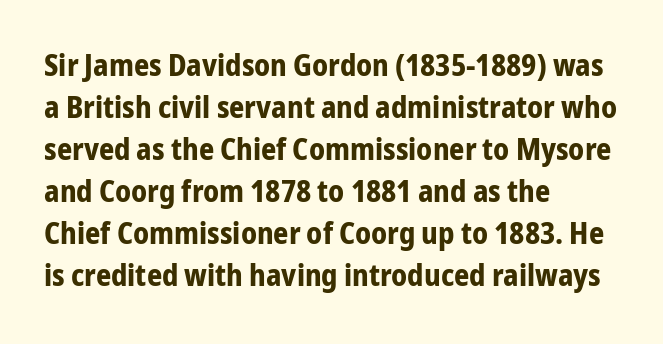
Q: Is the text bold? A: Yes.
Q: Is the text italic (slanted)? A: No, it is upright.
Q: Is the typeface a serif or a sans-serif typeface? A: Sans-serif.
Q: Is the text underlined? A: No.
Q: How is the paragraph aligned? A: Left-aligned.
Q: Is the spacing between letters normal or unusually wide? A: Normal.
Q: Is the spacing between lines tight, normal or loose? A: Normal.
Q: Width (condensed, normal, or wide)? A: Condensed.
Q: Stroke contrast? A: Low.
Q: x-height? A: Medium.
Q: Monospaced? A: No.
